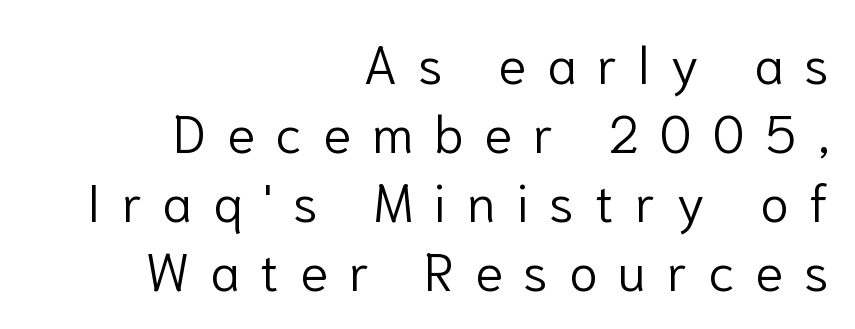
{"serif": "no", "italic": "no", "bold": "no", "weight": "light", "width": "normal", "stroke_contrast": "low", "x_height": "medium", "monospaced": "no", "underline": "no", "align": "right", "line_spacing": "normal", "line_spacing_ratio": 1.33, "letter_spacing": "wide", "letter_spacing_em": 0.4, "glyph_px": 52}
